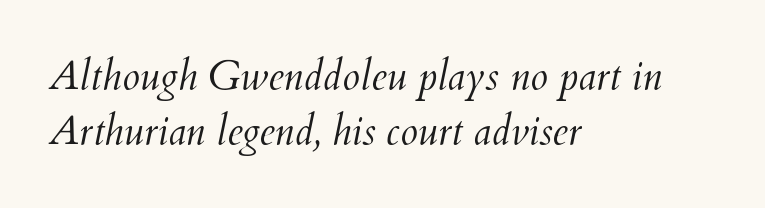
Q: Is the text bold? A: No.
Q: Is the text italic (slanted)? A: Yes, it leans right by about 12 degrees.
Q: Is the text underlined? A: No.
Q: How is the paragraph aligned? A: Left-aligned.
Q: Is the spacing between letters normal or unusually wide? A: Normal.
Q: Is the spacing between lines tight, normal or loose? A: Normal.
Q: Width (condensed, normal, or wide)? A: Normal.
Q: Stroke contrast? A: Medium.
Q: x-height? A: Small.
Q: Monospaced? A: No.
